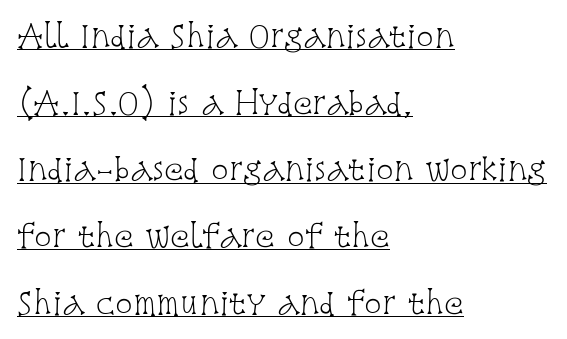
The image shows 29 px light, condensed serif type, upright; set left-aligned, loose line spacing (2.3x), normal letter spacing, underlined; low stroke contrast and a large x-height.
